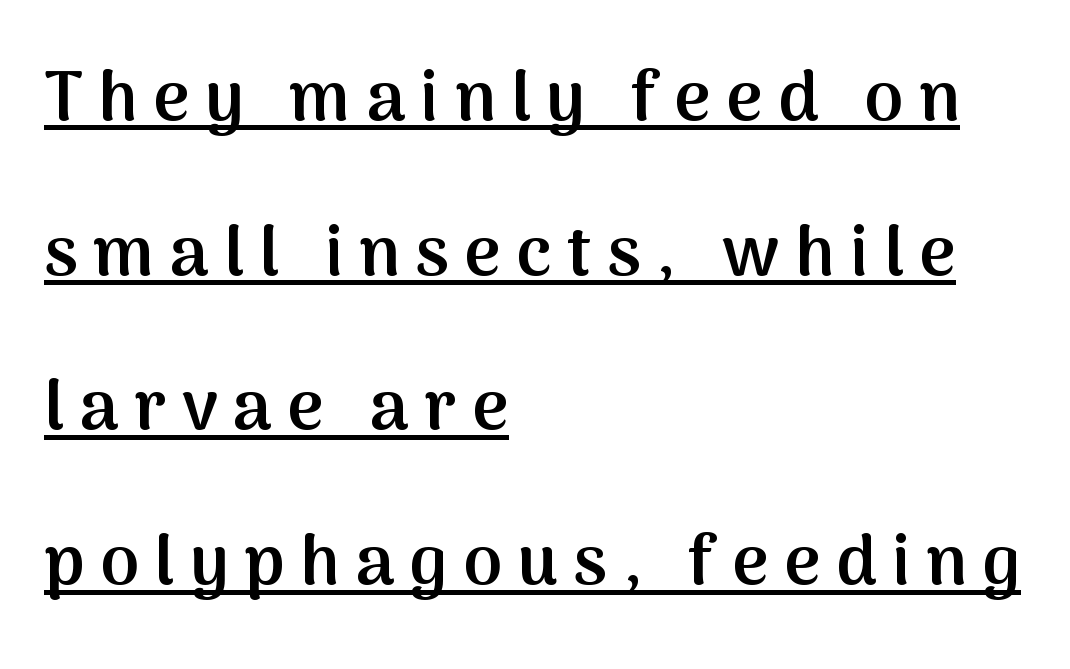
{"serif": "no", "italic": "no", "bold": "semi", "weight": "semibold", "width": "normal", "stroke_contrast": "medium", "x_height": "medium", "monospaced": "no", "underline": "yes", "align": "left", "line_spacing": "loose", "line_spacing_ratio": 2.21, "letter_spacing": "wide", "letter_spacing_em": 0.22, "glyph_px": 70}
